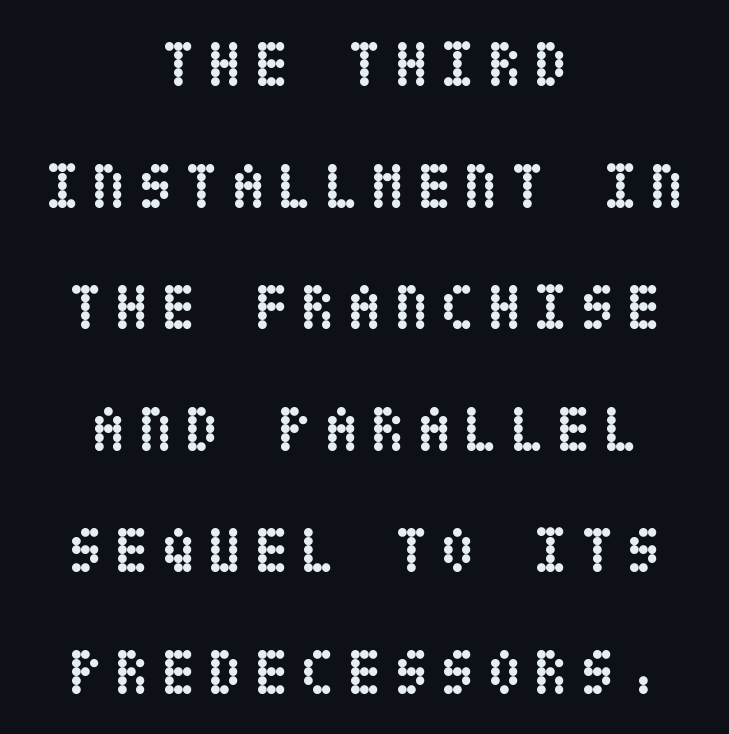
The image shows 64 px semibold, condensed type, upright; set centered, loose line spacing (1.9x), not underlined; low stroke contrast and a large x-height.
